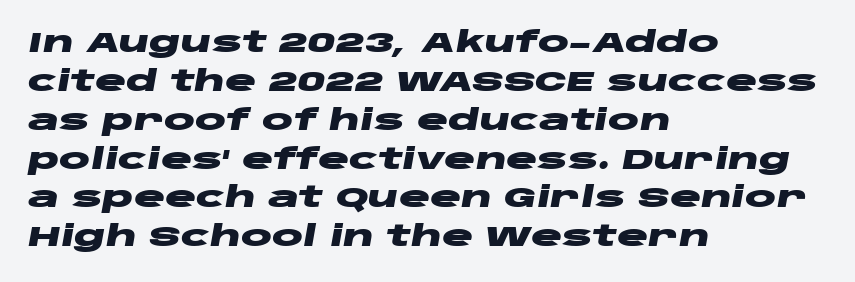
Evenly set lines give the paragraph a standard silhouette. The zone under the glyphs is completely vacant. Does the weight exceed regular? Yes, all the way to bold. This is oblique type, the kind used for emphasis or titles. Reading down the block, your eye returns to a fixed left position each line. Characters follow at the spacing the type designer built in.
